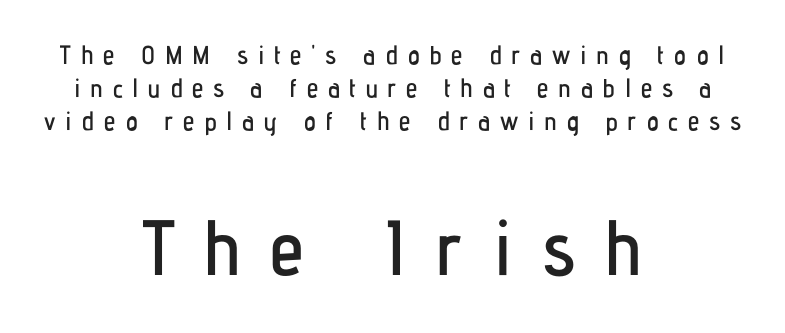
{"serif": "no", "italic": "no", "width": "condensed", "stroke_contrast": "low", "x_height": "medium", "monospaced": "no", "underline": "no", "align": "center", "line_spacing": "normal", "line_spacing_ratio": 1.27, "letter_spacing": "wide", "letter_spacing_em": 0.37, "larger_block": "second", "size_ratio": 3.0, "glyph_px": 78}
